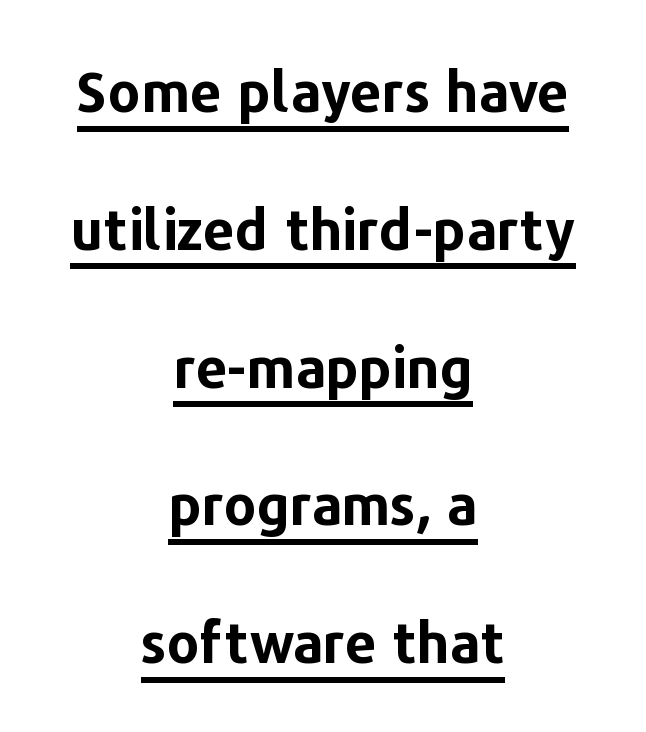
In designer terms, the underline attribute is active on this setting. These lines were composed using upright roman letters. You could not count columns in this text — the font is proportionally spaced. These lines are centered, leaving both edges ragged.
